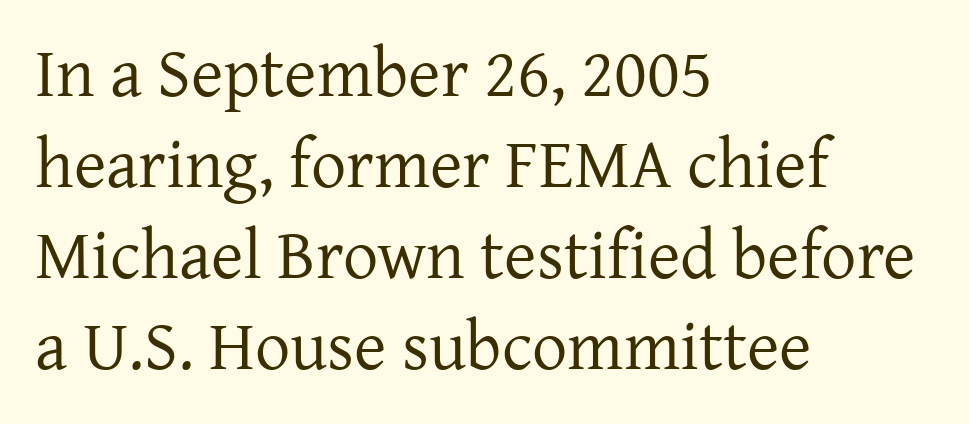
Q: Is the text bold? A: No.
Q: Is the text italic (slanted)? A: No, it is upright.
Q: Is the typeface a serif or a sans-serif typeface? A: Serif.
Q: Is the text underlined? A: No.
Q: How is the paragraph aligned? A: Left-aligned.
Q: Is the spacing between letters normal or unusually wide? A: Normal.
Q: Is the spacing between lines tight, normal or loose? A: Normal.
Q: Width (condensed, normal, or wide)? A: Normal.
Q: Stroke contrast? A: Low.
Q: x-height? A: Medium.
Q: Monospaced? A: No.
